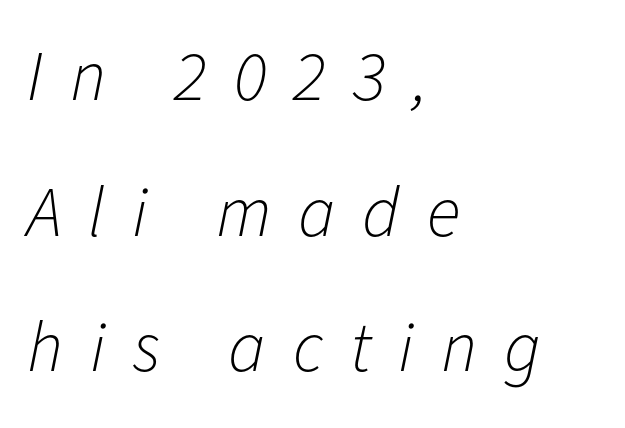
The image shows 71 px light type, italic (leaning right); set left-aligned, loose line spacing (1.91x), unusually wide letter spacing (+0.38 em), not underlined; low stroke contrast and a medium x-height.
